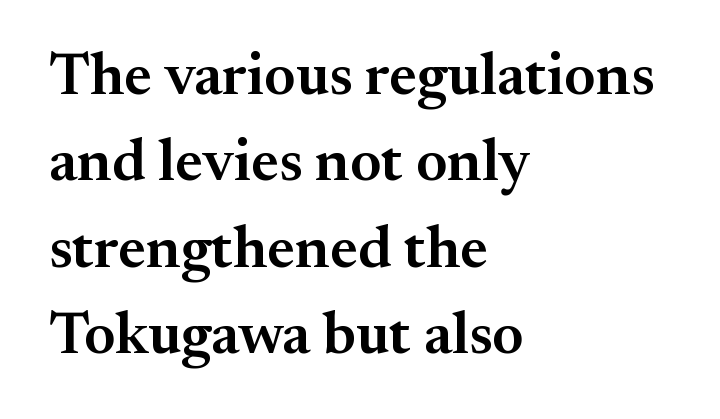
The image shows 60 px semibold serif type, upright; set left-aligned, normal line spacing (1.44x), normal letter spacing, not underlined; medium stroke contrast and a small x-height.
